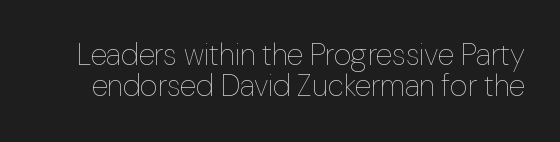
Caption: standard tracking, unaltered. The font's upright variant was chosen for this text. Unbolded letterforms with no extra heft. Descenders are the only things crossing below the line.
